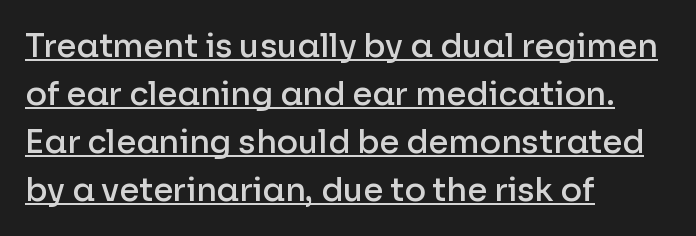
The image shows 32 px semibold sans-serif type, upright; set left-aligned, normal line spacing (1.5x), normal letter spacing, underlined; low stroke contrast and a medium x-height.
